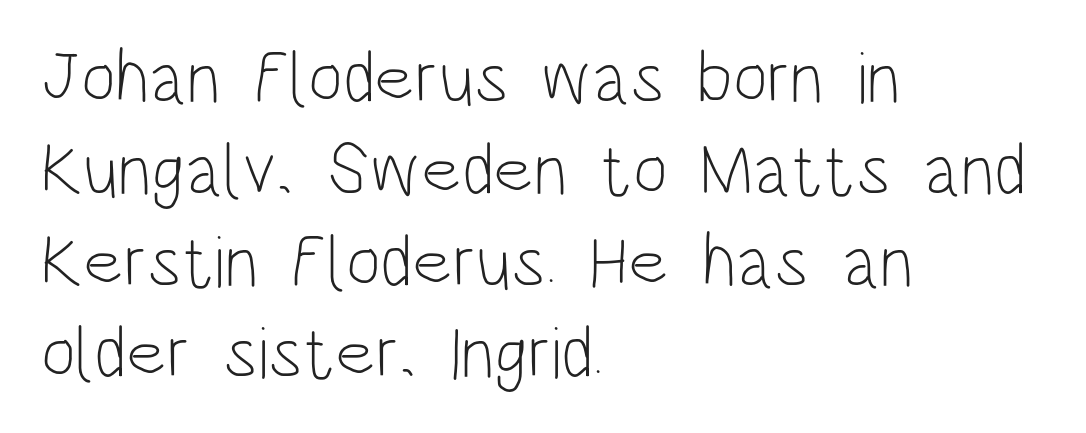
Q: Is the text bold? A: No.
Q: Is the text italic (slanted)? A: No, it is upright.
Q: Is the typeface a serif or a sans-serif typeface? A: Sans-serif.
Q: Is the text underlined? A: No.
Q: How is the paragraph aligned? A: Left-aligned.
Q: Is the spacing between letters normal or unusually wide? A: Normal.
Q: Width (condensed, normal, or wide)? A: Condensed.
Q: Stroke contrast? A: Low.
Q: x-height? A: Large.
Q: Monospaced? A: No.
